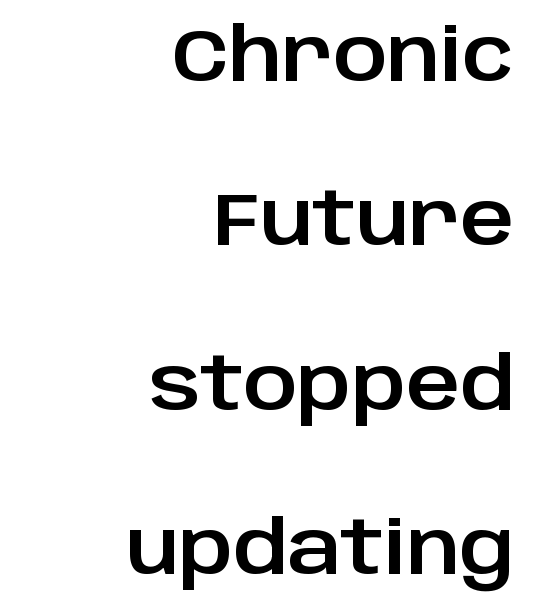
{"serif": "no", "italic": "no", "width": "normal", "stroke_contrast": "low", "x_height": "large", "monospaced": "no", "underline": "no", "align": "right", "line_spacing": "loose", "line_spacing_ratio": 2.22, "letter_spacing": "normal", "letter_spacing_em": 0.0, "glyph_px": 74}
